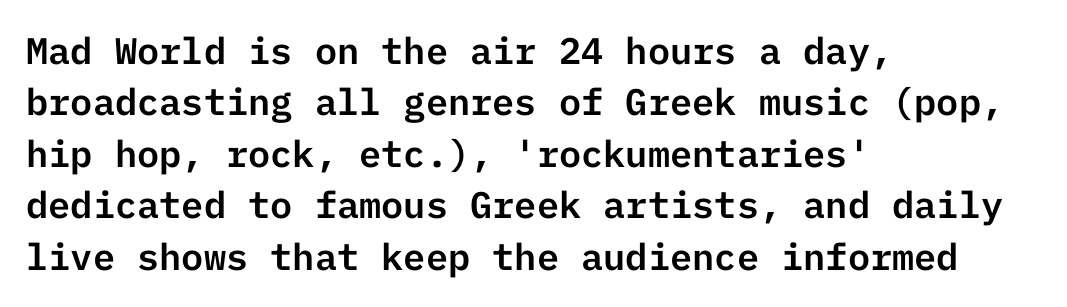
{"serif": "no", "italic": "no", "width": "normal", "stroke_contrast": "low", "x_height": "medium", "underline": "no", "align": "left", "line_spacing": "normal", "line_spacing_ratio": 1.39, "letter_spacing": "normal", "letter_spacing_em": 0.0, "glyph_px": 37}
